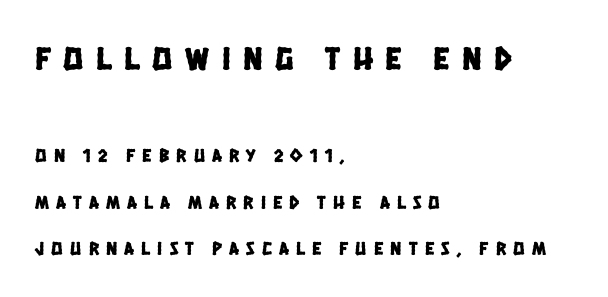
Typeset ragged right — the left edge is the straight one. Is the lower block the larger one? No — the upper block carries the bigger type. The space between consecutive lines is lavish. Each letter keeps its own natural width here, so spacing adapts to shape. The horizontal fit of the characters is loose and conspicuously gappy.
